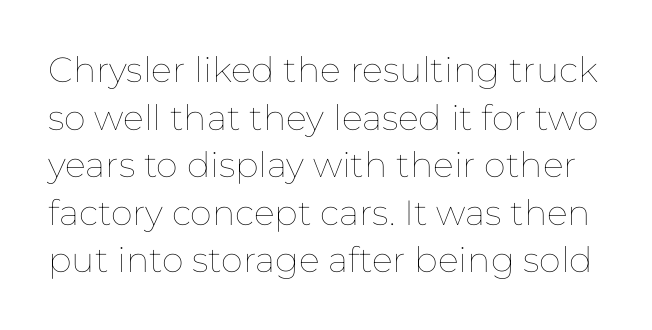
The image shows 35 px thin type, upright; set normal line spacing (1.36x), normal letter spacing, not underlined; low stroke contrast and a medium x-height.
